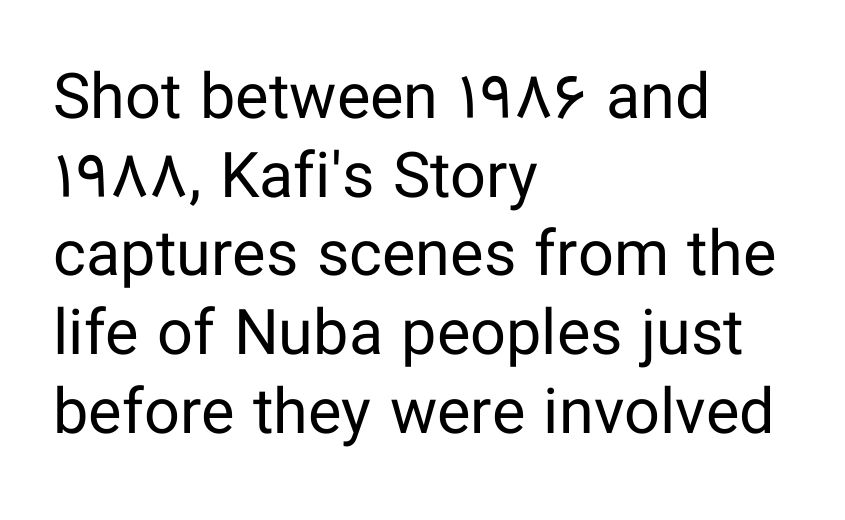
{"serif": "no", "italic": "no", "bold": "no", "weight": "regular", "width": "normal", "stroke_contrast": "low", "x_height": "medium", "monospaced": "no", "underline": "no", "align": "left", "line_spacing": "normal", "line_spacing_ratio": 1.25, "letter_spacing": "normal", "letter_spacing_em": 0.0, "glyph_px": 63}
